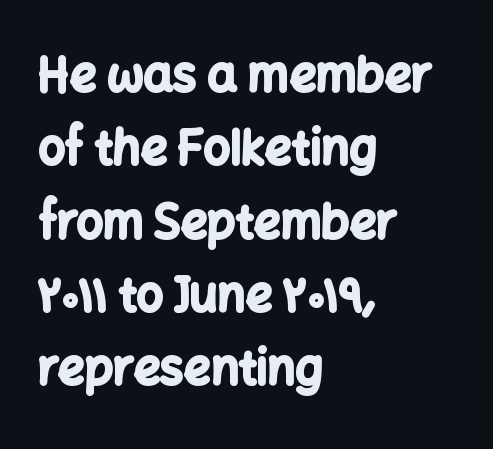
Are there feet on the stems? There aren't — it's a sans. The string is rendered with underlining switched off. Designer's note — italics off, roman on. Line spacing here is normal. Honestly, the letter spacing is just normal — you wouldn't notice it. Is the block centered? No — it sits flush against the left margin.
